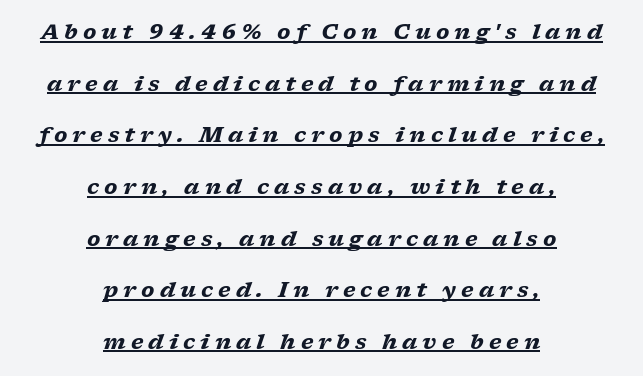
In terms of weight, the rendering is a true, heavy bold. Vertically, the passage feels expansive, rows floating well apart. The face used here has a pronounced slope to its letters. The setting favours the middle, as headings and verse often do. Display-style spreading of the glyphs; the letterfit is very open.
